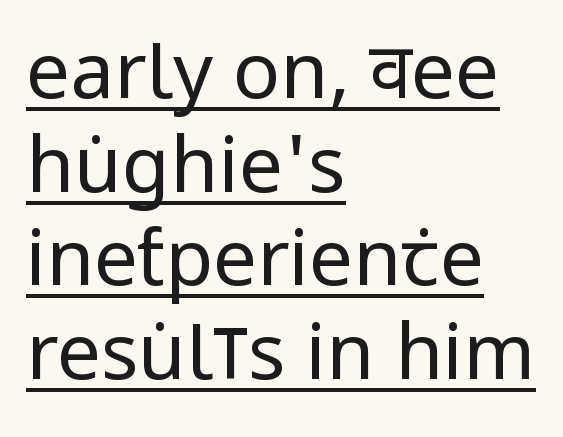
Q: Is the text bold? A: No.
Q: Is the text italic (slanted)? A: No, it is upright.
Q: Is the typeface a serif or a sans-serif typeface? A: Sans-serif.
Q: Is the text underlined? A: Yes.
Q: How is the paragraph aligned? A: Left-aligned.
Q: Is the spacing between letters normal or unusually wide? A: Normal.
Q: Width (condensed, normal, or wide)? A: Condensed.
Q: Stroke contrast? A: Low.
Q: x-height? A: Large.
Q: Monospaced? A: No.
